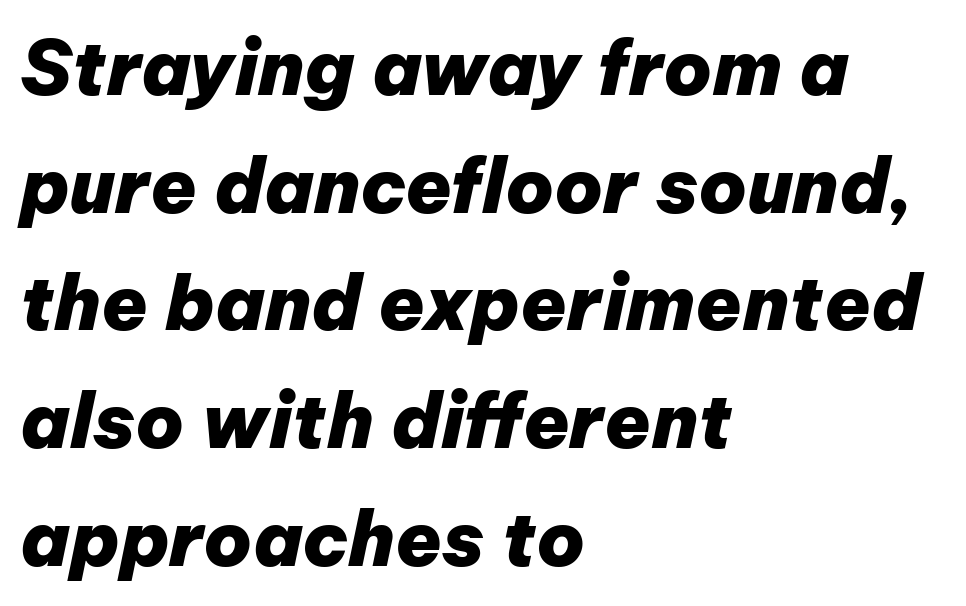
The image shows 75 px heavy type, italic (leaning right); set left-aligned, normal line spacing (1.57x), normal letter spacing, not underlined; low stroke contrast and a medium x-height.
